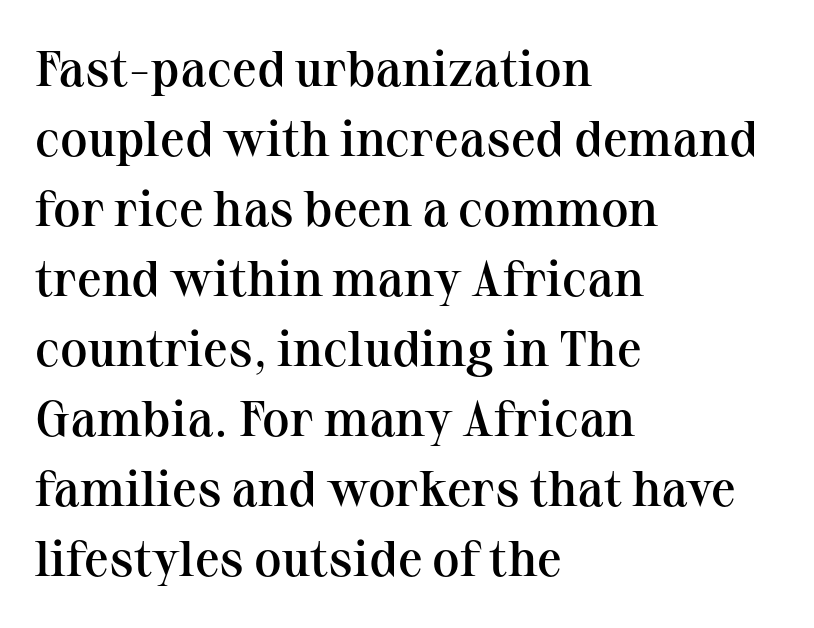
{"serif": "yes", "italic": "no", "bold": "semi", "weight": "semibold", "width": "normal", "stroke_contrast": "medium", "x_height": "medium", "monospaced": "no", "underline": "no", "align": "left", "line_spacing": "normal", "line_spacing_ratio": 1.4, "letter_spacing": "normal", "letter_spacing_em": 0.0, "glyph_px": 50}
